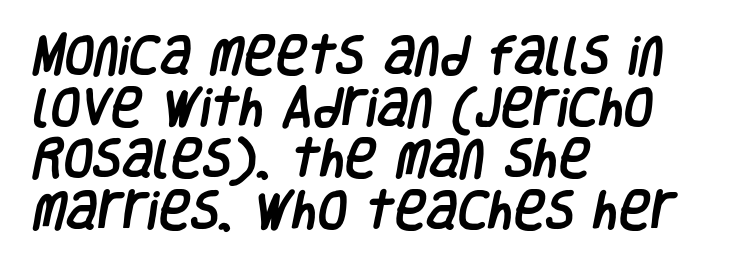
The image shows 43 px condensed sans-serif type; set left-aligned, line spacing 1.2x, normal letter spacing, not underlined; low stroke contrast and a large x-height.
